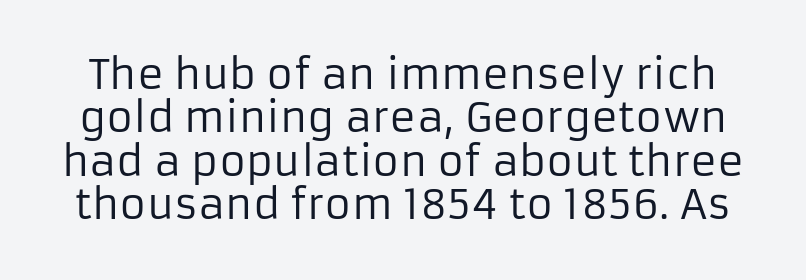
{"serif": "no", "italic": "no", "bold": "no", "weight": "regular", "width": "normal", "stroke_contrast": "low", "x_height": "medium", "monospaced": "no", "underline": "no", "line_spacing": "tight", "line_spacing_ratio": 1.06, "letter_spacing": "normal", "letter_spacing_em": 0.0, "glyph_px": 41}
